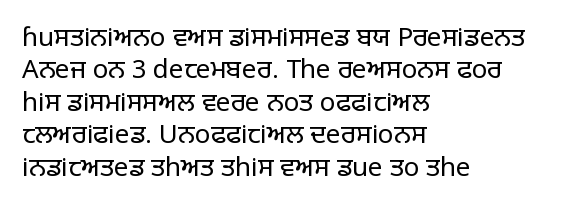
Q: Is the text bold? A: No.
Q: Is the text italic (slanted)? A: No, it is upright.
Q: Is the text underlined? A: No.
Q: How is the paragraph aligned? A: Left-aligned.
Q: Is the spacing between letters normal or unusually wide? A: Normal.
Q: Is the spacing between lines tight, normal or loose? A: Normal.
